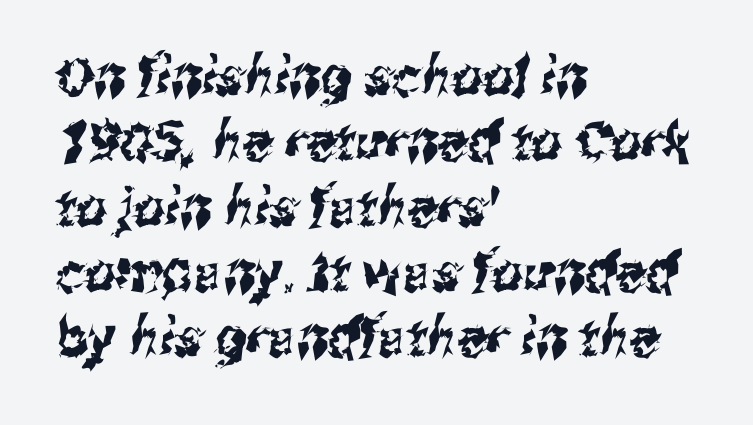
These lines are rendered in a variable-pitch font. Line beginnings align vertically; line endings do not. This sample uses a sans-serif face. Words appear dense and cohesive because spacing is normal.
